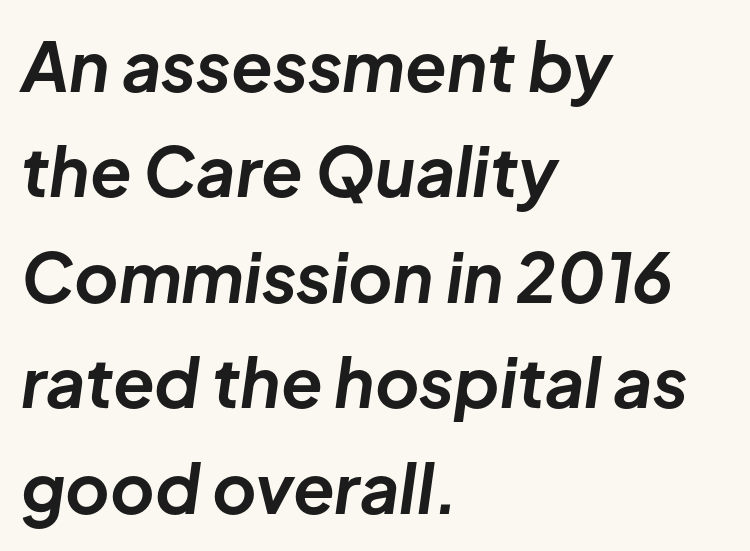
Note the varied advance widths — an 'i' is clearly narrower than an 'm'. Words float on clear page, feet unadorned. Visually the block forms a straight wall on the left and a jagged coastline on the right. Does extra space separate the letters? No, they use regular spacing. It's the slanting kind of type.
